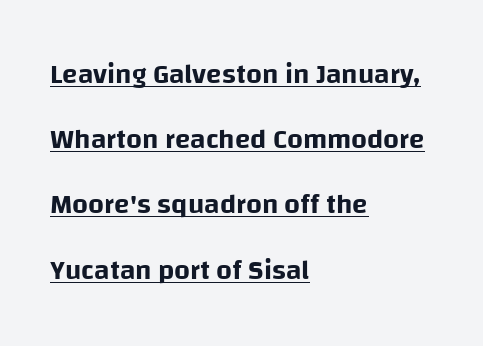
The passage shown is typed in a proportional face where columns would drift. Layout note: lines flush left. You could call the tracking neutral — neither tight nor loose. Leading is clearly above the norm, producing a sparse column. The sample's only ornament is a line tracing under the words.
